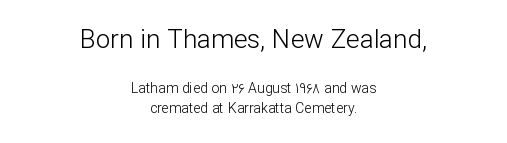
The image shows 26 px text type, upright; set centered, normal line spacing (1.41x), normal letter spacing, not underlined; the first (top) block is 1.86x larger.
